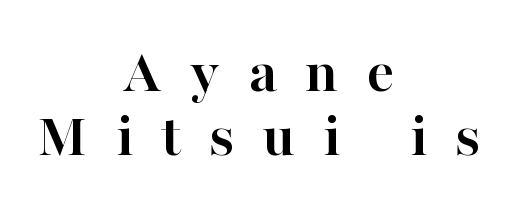
The image shows 62 px semibold serif type, upright; set centered, tight line spacing (1.04x), unusually wide letter spacing (+0.46 em), not underlined; high stroke contrast and a medium x-height.
